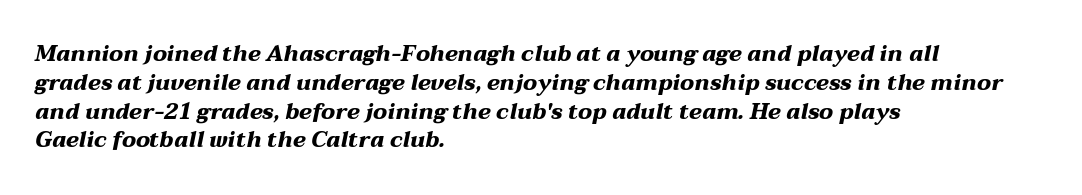
Q: Is the text bold? A: Yes.
Q: Is the text italic (slanted)? A: Yes, it leans right by about 12 degrees.
Q: Is the text underlined? A: No.
Q: How is the paragraph aligned? A: Left-aligned.
Q: Is the spacing between letters normal or unusually wide? A: Normal.
Q: Is the spacing between lines tight, normal or loose? A: Normal.
